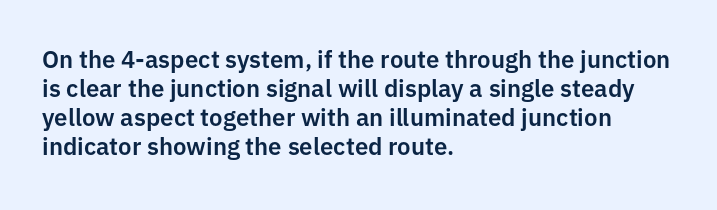
The image shows 24 px text type, upright; set left-aligned, line spacing 1.21x, normal letter spacing, not underlined.
